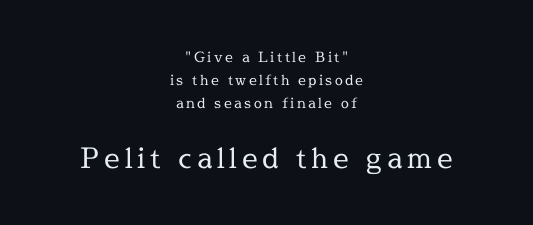
The image shows 28 px regular-weight serif type, upright; set centered, normal line spacing (1.64x), not underlined; the second (bottom) block is 2.0x larger; a medium x-height.
